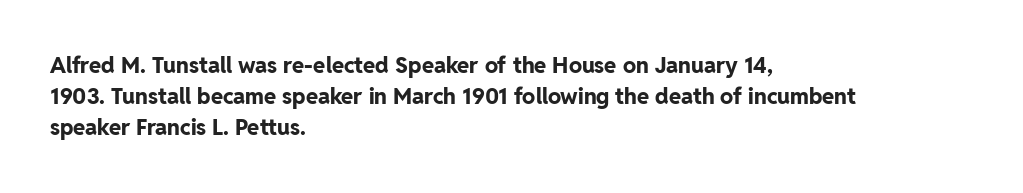
The image shows 22 px bold type, upright; set left-aligned, normal line spacing (1.42x), normal letter spacing, not underlined.
